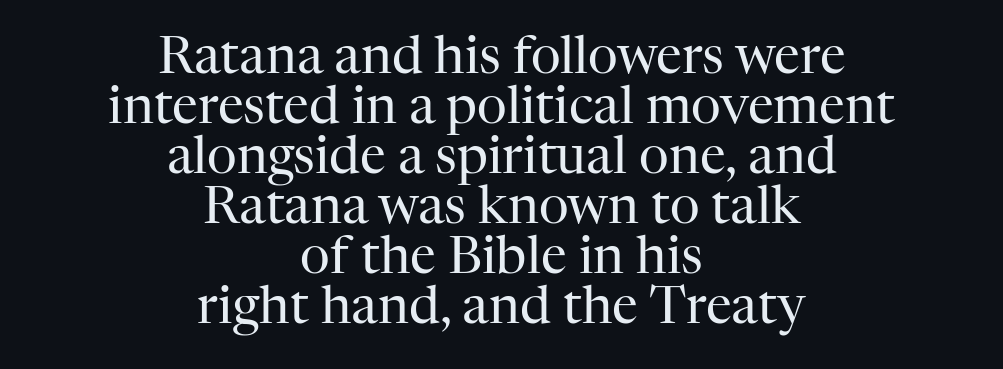
Q: Is the text bold? A: No.
Q: Is the text italic (slanted)? A: No, it is upright.
Q: Is the typeface a serif or a sans-serif typeface? A: Serif.
Q: Is the text underlined? A: No.
Q: How is the paragraph aligned? A: Centered.
Q: Is the spacing between letters normal or unusually wide? A: Normal.
Q: Is the spacing between lines tight, normal or loose? A: Tight.
Q: Width (condensed, normal, or wide)? A: Normal.
Q: Stroke contrast? A: High.
Q: x-height? A: Medium.
Q: Monospaced? A: No.
